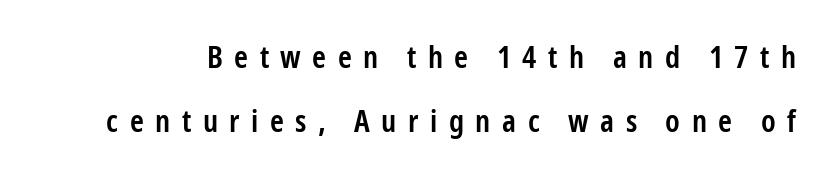
{"serif": "no", "italic": "no", "bold": "semi", "weight": "semibold", "width": "condensed", "stroke_contrast": "low", "x_height": "medium", "monospaced": "no", "underline": "no", "line_spacing": "loose", "line_spacing_ratio": 2.05, "letter_spacing": "wide", "letter_spacing_em": 0.37, "glyph_px": 31}
